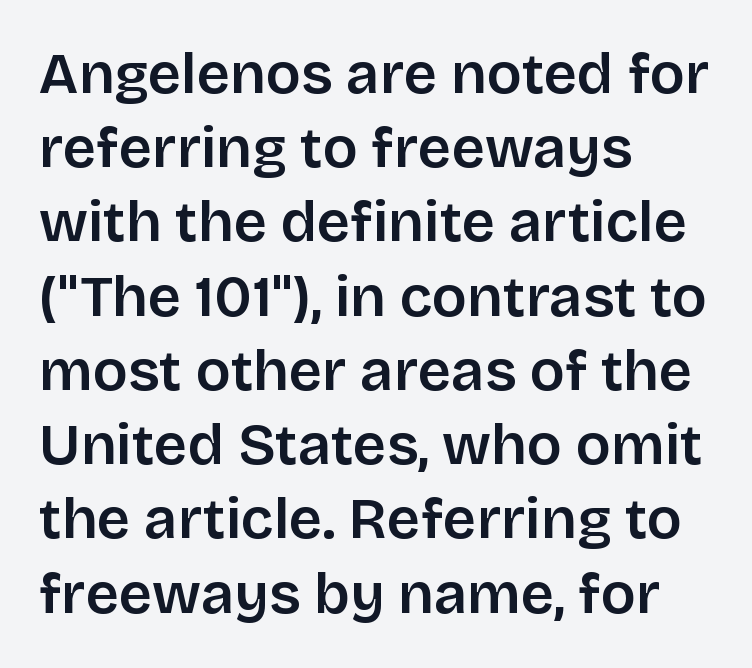
The image shows 58 px semibold sans-serif type, upright; set left-aligned, normal line spacing (1.28x), normal letter spacing, not underlined; low stroke contrast and a large x-height.
